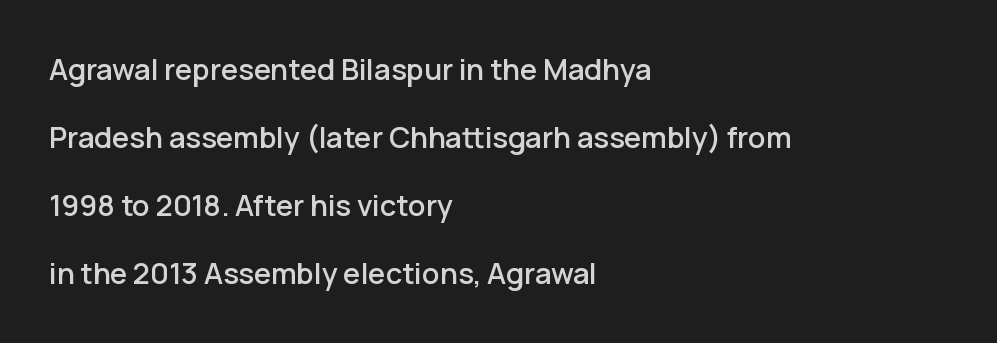
These lines are set flush left with a ragged right edge. One glance says open: line gaps are wider than usual. Look at the tracking — it's just the regular setting, nothing added. Serif or sans? Sans — the stroke terminals are bare.
